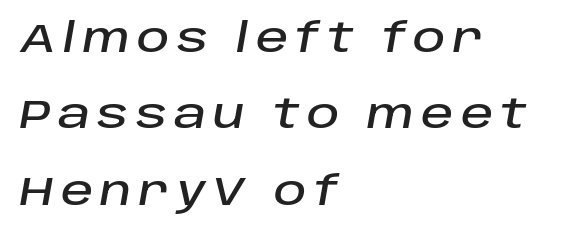
Q: Is the text italic (slanted)? A: Yes, it leans right by about 10 degrees.
Q: Is the text underlined? A: No.
Q: How is the paragraph aligned? A: Left-aligned.
Q: Is the spacing between lines tight, normal or loose? A: Loose.
Q: Width (condensed, normal, or wide)? A: Normal.
Q: Stroke contrast? A: Low.
Q: x-height? A: Large.
Q: Monospaced? A: No.
